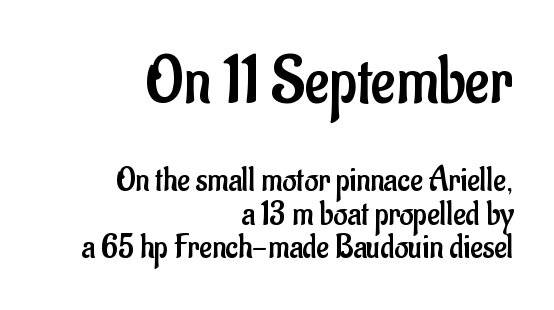
{"serif": "no", "italic": "no", "bold": "no", "weight": "regular", "width": "condensed", "stroke_contrast": "low", "x_height": "small", "monospaced": "no", "underline": "no", "align": "right", "line_spacing": "tight", "line_spacing_ratio": 0.98, "letter_spacing": "normal", "letter_spacing_em": 0.0, "larger_block": "first", "size_ratio": 1.97, "glyph_px": 67}
